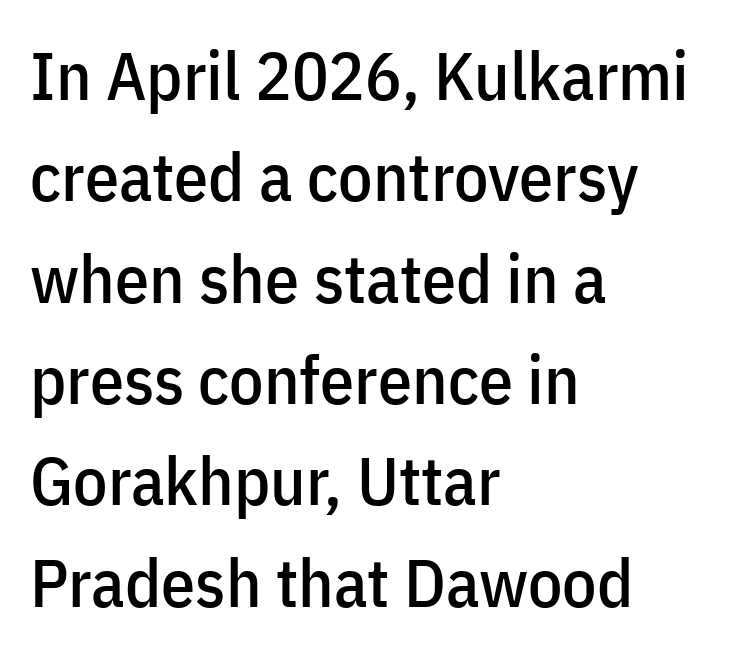
All the whitespace from short lines collects on the right. Look at the bottom of the vertical strokes: they stop flat, with no serifs. Note the varied advance widths — an 'i' is clearly narrower than an 'm'. The specimen reads as upright at a glance.
